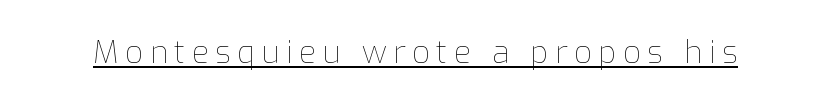
Q: Is the text bold? A: No.
Q: Is the text italic (slanted)? A: No, it is upright.
Q: Is the text underlined? A: Yes.
Q: Width (condensed, normal, or wide)? A: Normal.
Q: Stroke contrast? A: Low.
Q: x-height? A: Medium.
Q: Monospaced? A: No.
